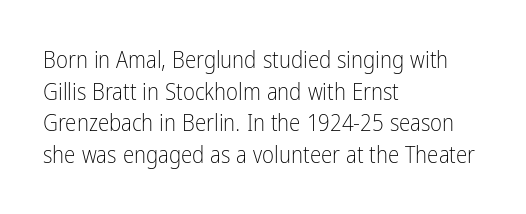
A roman cut, with each character standing at attention. Line spacing here is normal. The text block is weighted toward the left margin, trailing off unevenly rightward. Lines of text with bare space underneath. Nothing unusual about the tracking: characters are spaced as the font intends. A quiet, ordinary-to-light weight characterises the typeface.
